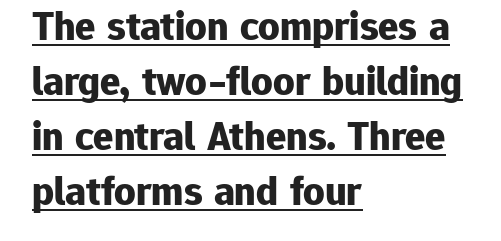
Q: Is the text bold? A: Yes.
Q: Is the text italic (slanted)? A: No, it is upright.
Q: Is the typeface a serif or a sans-serif typeface? A: Sans-serif.
Q: Is the text underlined? A: Yes.
Q: How is the paragraph aligned? A: Left-aligned.
Q: Is the spacing between letters normal or unusually wide? A: Normal.
Q: Is the spacing between lines tight, normal or loose? A: Normal.
Q: Width (condensed, normal, or wide)? A: Normal.
Q: Stroke contrast? A: Low.
Q: x-height? A: Medium.
Q: Monospaced? A: No.
